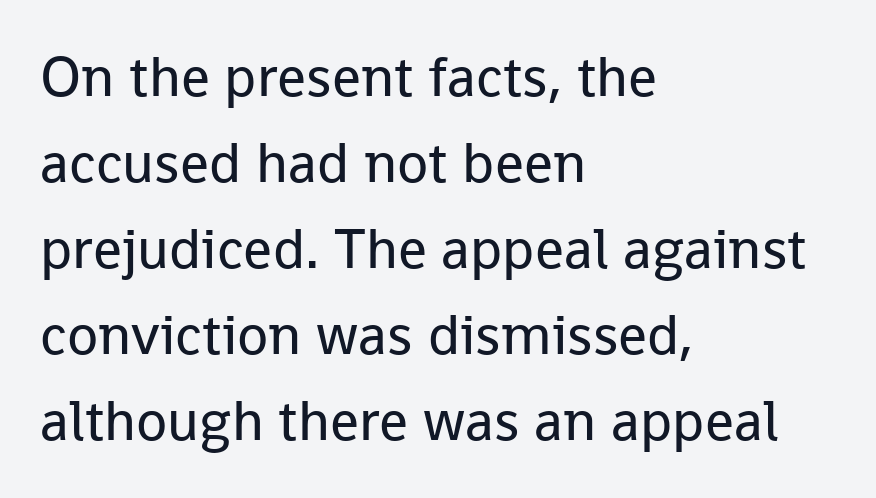
The ragged edge is on the right, which tells us the setting is flush left. In terms of posture, this sample is upright. No word sits above an underline. Serif or sans? Sans — the stroke terminals are bare. Reading down the column, the eye jumps a familiar distance to each next line.
